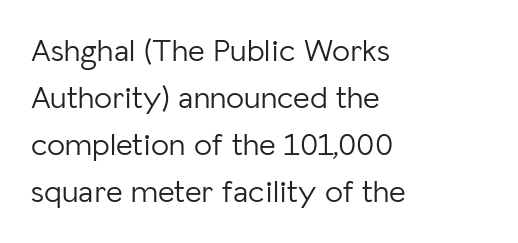
Vertical strokes here are truly vertical. Students, note that the glyphs here touch the page at normal intervals. The rendering uses natural spacing where letterforms have individual widths. Quick note: underline off. Letterform terminals end flat and unadorned throughout the passage.
